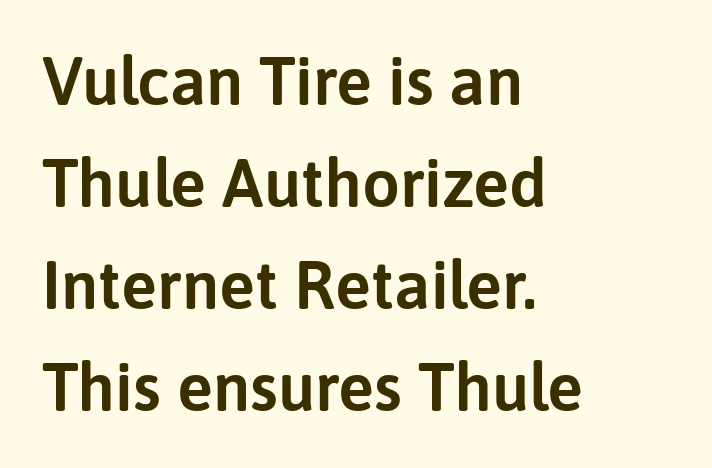
Classification — sans serif. Inter-character spacing is left at the font's built-in metrics. Proportional: the letters do not fall into vertical columns. Designer's note — italics off, roman on. Line spacing here is normal. This rendering uses left alignment, leaving the right contour irregular.
